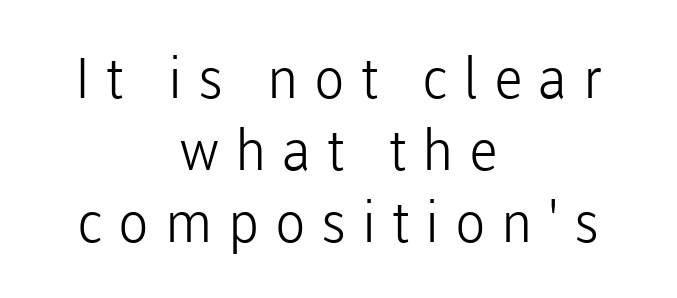
Does extra space separate the letters? Yes, quite a lot of it. Is there much room between lines? A standard amount, neither cramped nor airy. The string is rendered with underlining switched off. A centered setting, common on invitations and titles, is used for this passage. This sample uses an upright cut, with every glyph sitting square on the baseline.
